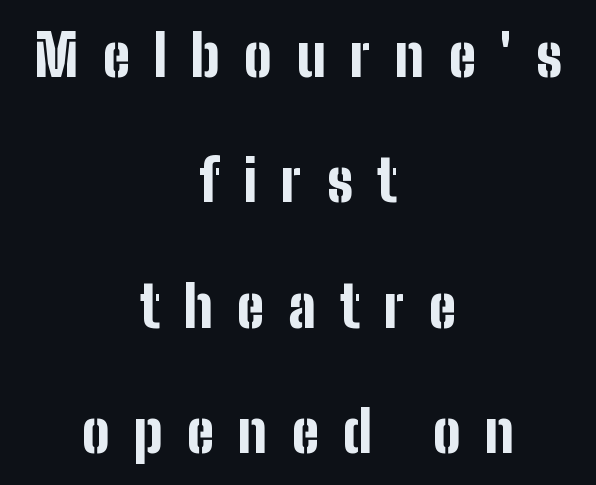
{"serif": "no", "italic": "no", "bold": "yes", "weight": "bold", "width": "condensed", "stroke_contrast": "low", "x_height": "medium", "monospaced": "no", "underline": "no", "align": "center", "line_spacing": "loose", "line_spacing_ratio": 2.16, "letter_spacing": "wide", "letter_spacing_em": 0.42, "glyph_px": 58}
